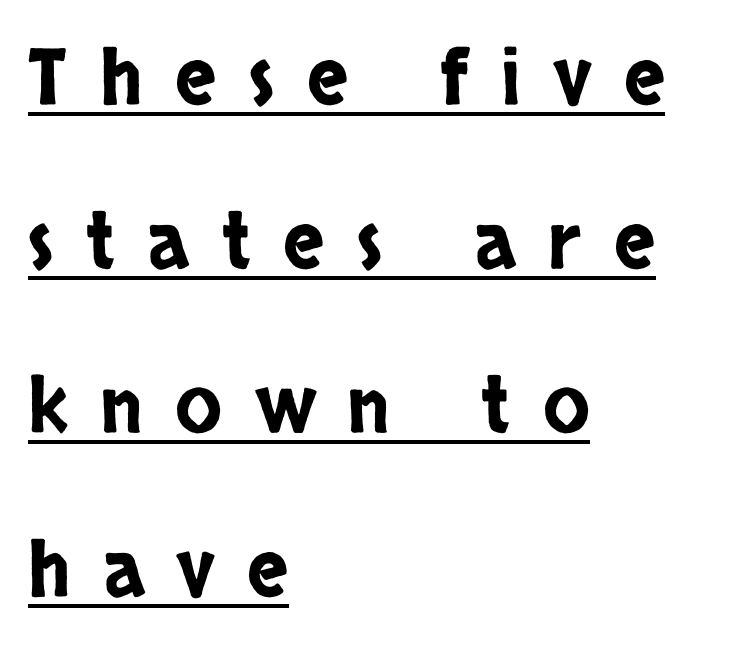
The image shows 77 px condensed sans-serif type, upright; set left-aligned, loose line spacing (2.13x), unusually wide letter spacing (+0.43 em), underlined; low stroke contrast and a large x-height.
